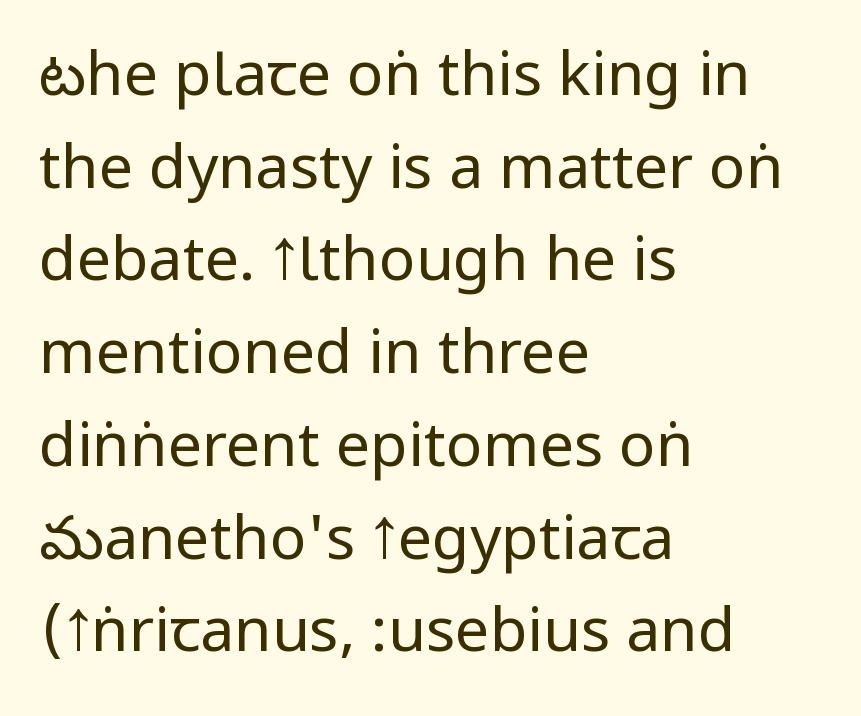
The image shows 61 px regular-weight, condensed sans-serif type, upright; set left-aligned, normal line spacing (1.52x), normal letter spacing, not underlined; low stroke contrast.
